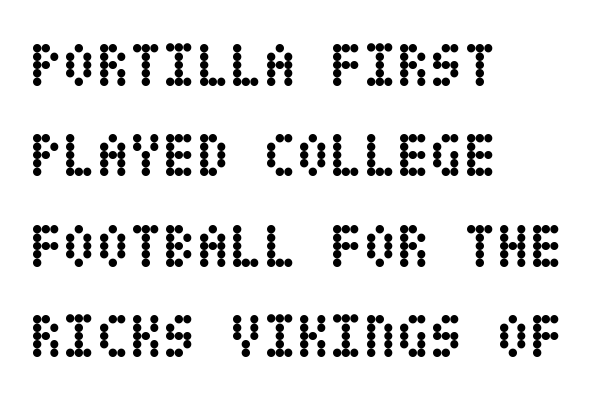
Q: Is the text bold? A: Yes.
Q: Is the text italic (slanted)? A: No, it is upright.
Q: Is the text underlined? A: No.
Q: How is the paragraph aligned? A: Left-aligned.
Q: Is the spacing between letters normal or unusually wide? A: Normal.
Q: Is the spacing between lines tight, normal or loose? A: Normal.
Q: Width (condensed, normal, or wide)? A: Condensed.
Q: Stroke contrast? A: Low.
Q: x-height? A: Large.
